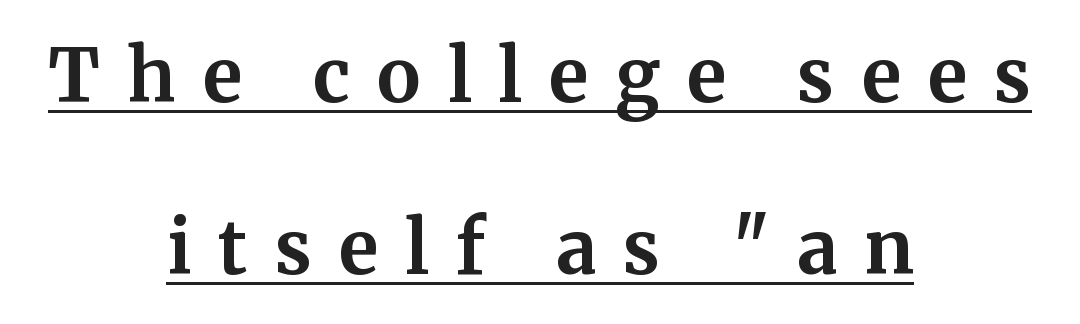
Q: Is the text bold? A: Yes.
Q: Is the text italic (slanted)? A: No, it is upright.
Q: Is the typeface a serif or a sans-serif typeface? A: Serif.
Q: Is the text underlined? A: Yes.
Q: How is the paragraph aligned? A: Centered.
Q: Is the spacing between letters normal or unusually wide? A: Unusually wide.
Q: Is the spacing between lines tight, normal or loose? A: Loose.
Q: Width (condensed, normal, or wide)? A: Normal.
Q: Stroke contrast? A: Medium.
Q: x-height? A: Medium.
Q: Monospaced? A: No.
